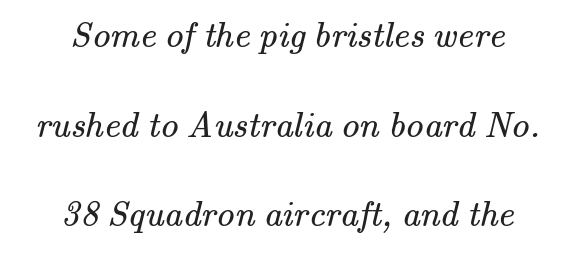
You could fit nearly another row in the gap between these rows. The passage shown is not bold in any degree. These lines are rendered in a variable-pitch font. This rendering uses center alignment, leaving both contours irregular but symmetric. In terms of letterform style, serifs are clearly present. Standard letterfit; no display-style spreading of the glyphs.
